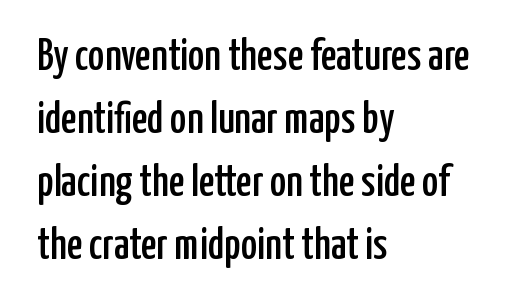
{"serif": "no", "italic": "no", "width": "condensed", "stroke_contrast": "low", "x_height": "medium", "monospaced": "no", "underline": "no", "align": "left", "line_spacing": "normal", "line_spacing_ratio": 1.43, "letter_spacing": "normal", "letter_spacing_em": 0.0, "glyph_px": 44}
